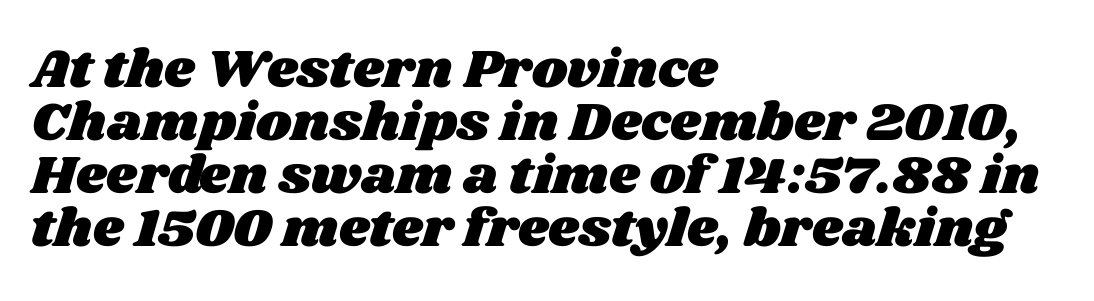
You could call the tracking neutral — neither tight nor loose. Each line starts at the same left margin while the right side varies. Only glyphs here, with clear space below each row. Here the designer chose a conventional face with non-uniform glyph widths. Tightly led — the rows are bunched.
